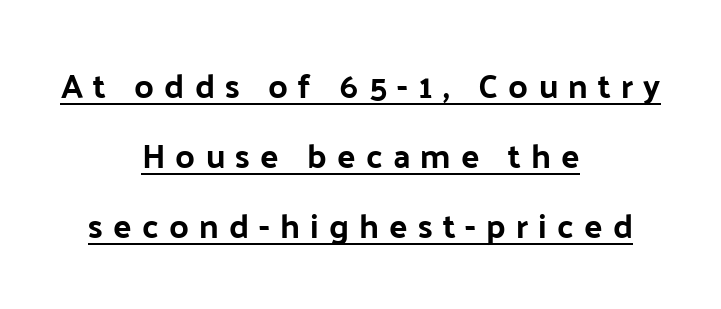
You could only call the tracking loose — the letters float apart. This is roman type, the default non-slanted kind. Unlike a traditional serif, this face leaves its strokes unadorned. Does a line run under the words? Yes, clearly.
